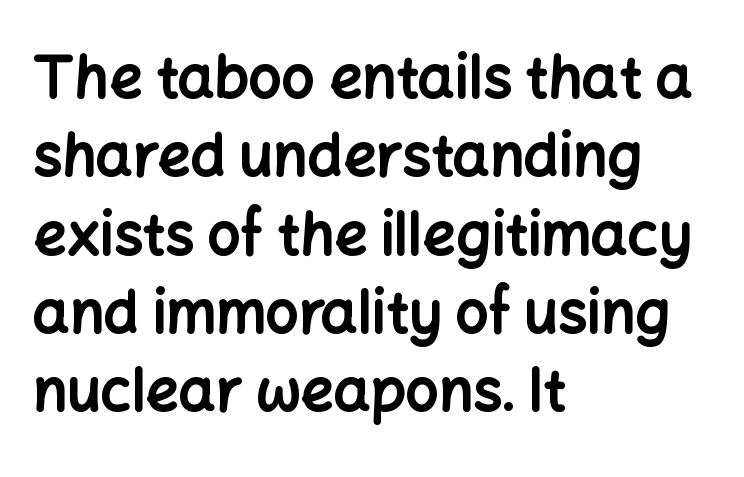
Q: Is the text bold? A: Yes.
Q: Is the text italic (slanted)? A: No, it is upright.
Q: Is the typeface a serif or a sans-serif typeface? A: Sans-serif.
Q: Is the text underlined? A: No.
Q: How is the paragraph aligned? A: Left-aligned.
Q: Is the spacing between letters normal or unusually wide? A: Normal.
Q: Is the spacing between lines tight, normal or loose? A: Normal.
Q: Width (condensed, normal, or wide)? A: Normal.
Q: Stroke contrast? A: Low.
Q: x-height? A: Medium.
Q: Monospaced? A: No.
